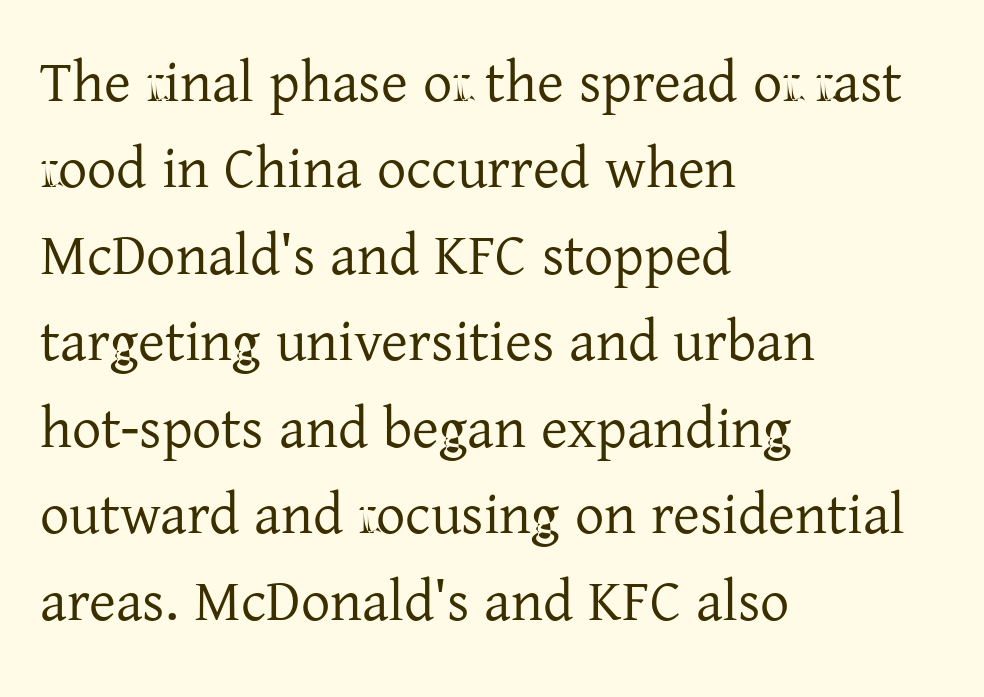
The image shows 58 px regular-weight serif type, upright; set left-aligned, normal line spacing (1.49x), normal letter spacing, not underlined; low stroke contrast and a medium x-height.
